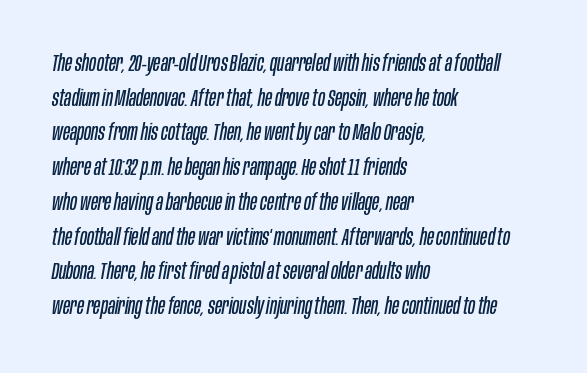
The image shows 23 px text type, italic (leaning right); set left-aligned, normal line spacing (1.51x), normal letter spacing, not underlined.
